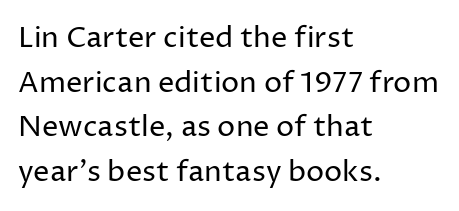
Q: Is the text bold? A: No.
Q: Is the text italic (slanted)? A: No, it is upright.
Q: Is the typeface a serif or a sans-serif typeface? A: Sans-serif.
Q: Is the text underlined? A: No.
Q: How is the paragraph aligned? A: Left-aligned.
Q: Is the spacing between letters normal or unusually wide? A: Normal.
Q: Is the spacing between lines tight, normal or loose? A: Normal.
Q: Width (condensed, normal, or wide)? A: Normal.
Q: Stroke contrast? A: Low.
Q: x-height? A: Medium.
Q: Monospaced? A: No.
